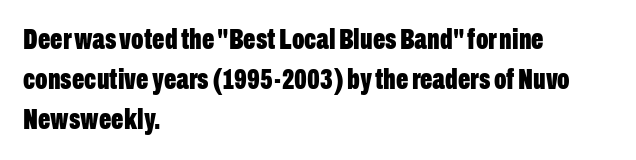
Q: Is the text bold? A: Yes.
Q: Is the text italic (slanted)? A: No, it is upright.
Q: Is the typeface a serif or a sans-serif typeface? A: Sans-serif.
Q: Is the text underlined? A: No.
Q: How is the paragraph aligned? A: Left-aligned.
Q: Is the spacing between letters normal or unusually wide? A: Normal.
Q: Is the spacing between lines tight, normal or loose? A: Normal.
Q: Width (condensed, normal, or wide)? A: Condensed.
Q: Stroke contrast? A: Low.
Q: x-height? A: Medium.
Q: Monospaced? A: No.
